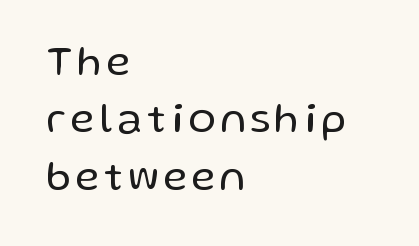
Q: Is the text bold? A: No.
Q: Is the text italic (slanted)? A: No, it is upright.
Q: Is the typeface a serif or a sans-serif typeface? A: Sans-serif.
Q: Is the text underlined? A: No.
Q: How is the paragraph aligned? A: Left-aligned.
Q: Is the spacing between lines tight, normal or loose? A: Normal.
Q: Width (condensed, normal, or wide)? A: Normal.
Q: Stroke contrast? A: Low.
Q: x-height? A: Medium.
Q: Monospaced? A: No.
